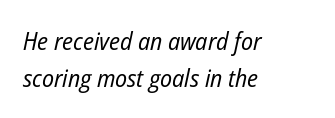
The image shows 25 px text type, italic (leaning right); set left-aligned, normal line spacing (1.48x), normal letter spacing, not underlined.
